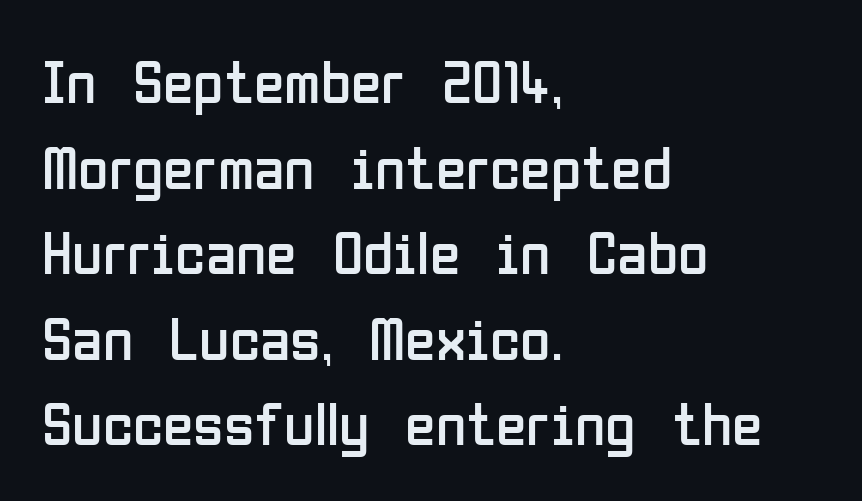
Q: Is the text bold? A: No.
Q: Is the text italic (slanted)? A: No, it is upright.
Q: Is the typeface a serif or a sans-serif typeface? A: Sans-serif.
Q: Is the text underlined? A: No.
Q: How is the paragraph aligned? A: Left-aligned.
Q: Is the spacing between letters normal or unusually wide? A: Normal.
Q: Is the spacing between lines tight, normal or loose? A: Normal.
Q: Width (condensed, normal, or wide)? A: Condensed.
Q: Stroke contrast? A: Low.
Q: x-height? A: Medium.
Q: Monospaced? A: No.
